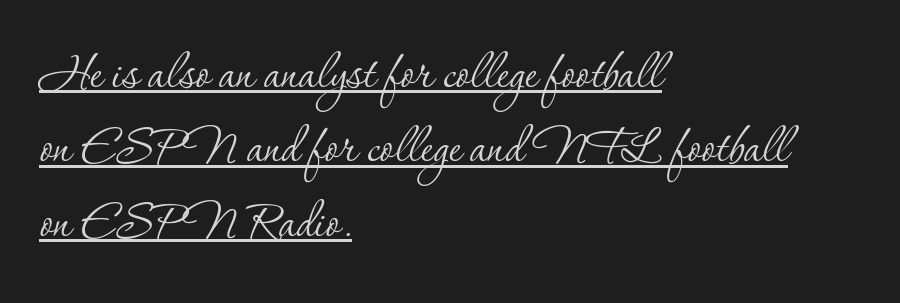
The image shows 62 px thin serif type; set left-aligned, line spacing 1.2x, normal letter spacing, underlined; low stroke contrast and a small x-height.
